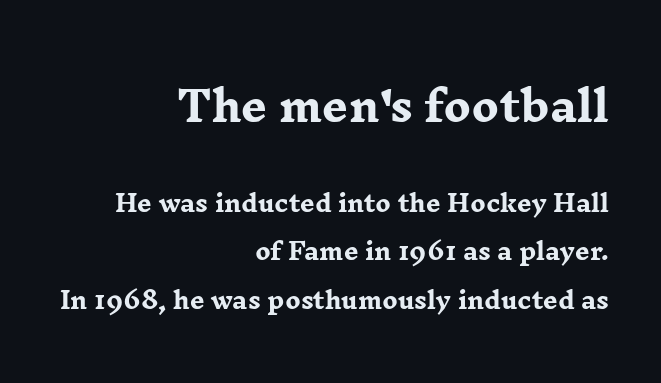
{"serif": "yes", "italic": "no", "bold": "yes", "weight": "heavy", "width": "wide", "stroke_contrast": "low", "x_height": "medium", "monospaced": "no", "underline": "no", "align": "right", "line_spacing": "loose", "line_spacing_ratio": 2.12, "letter_spacing": "normal", "letter_spacing_em": 0.0, "larger_block": "first", "size_ratio": 1.78, "glyph_px": 41}
